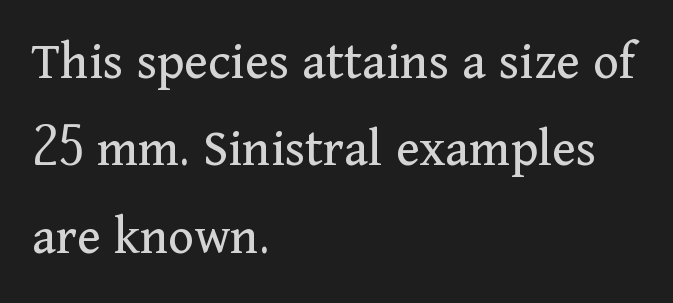
{"serif": "yes", "italic": "no", "bold": "no", "weight": "regular", "width": "normal", "stroke_contrast": "medium", "x_height": "medium", "monospaced": "no", "underline": "no", "align": "left", "line_spacing": "normal", "line_spacing_ratio": 1.59, "letter_spacing": "normal", "letter_spacing_em": 0.0, "glyph_px": 55}
